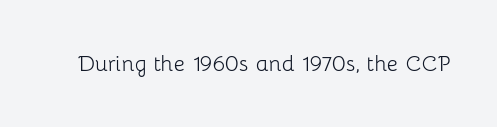
Has an underline been added? It has not. The type is set solid horizontally, with unmodified tracking. The characters are drawn with everyday or finer stroke widths. Every character sits straight up, as roman type does.
